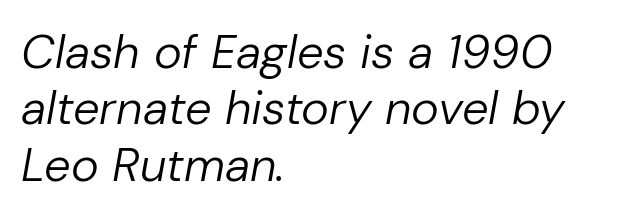
The image shows 47 px regular-weight type, italic (leaning right); set left-aligned, line spacing 1.2x, normal letter spacing, not underlined; low stroke contrast and a medium x-height.
